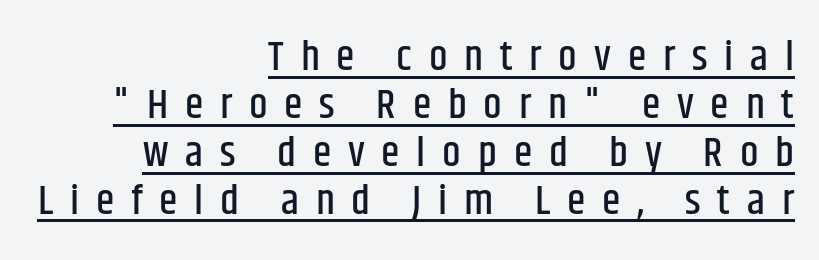
Q: Is the text italic (slanted)? A: No, it is upright.
Q: Is the typeface a serif or a sans-serif typeface? A: Sans-serif.
Q: Is the text underlined? A: Yes.
Q: How is the paragraph aligned? A: Right-aligned.
Q: Is the spacing between letters normal or unusually wide? A: Unusually wide.
Q: Is the spacing between lines tight, normal or loose? A: Tight.
Q: Width (condensed, normal, or wide)? A: Condensed.
Q: Stroke contrast? A: Low.
Q: x-height? A: Large.
Q: Monospaced? A: No.
